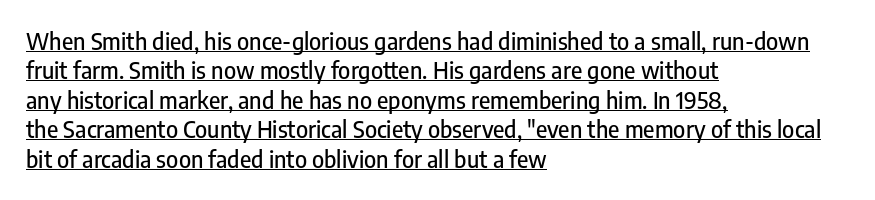
Q: Is the text italic (slanted)? A: No, it is upright.
Q: Is the text underlined? A: Yes.
Q: How is the paragraph aligned? A: Left-aligned.
Q: Is the spacing between letters normal or unusually wide? A: Normal.
Q: Is the spacing between lines tight, normal or loose? A: Normal.
